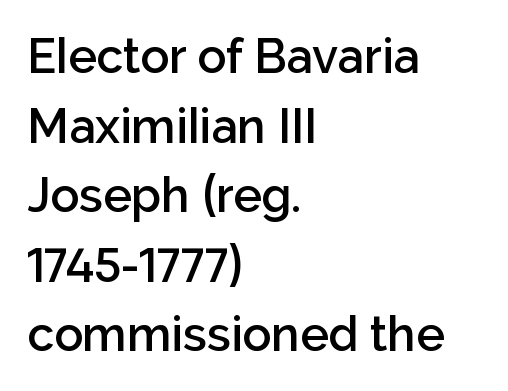
Q: Is the text bold? A: Semi-bold.
Q: Is the text italic (slanted)? A: No, it is upright.
Q: Is the typeface a serif or a sans-serif typeface? A: Sans-serif.
Q: Is the text underlined? A: No.
Q: How is the paragraph aligned? A: Left-aligned.
Q: Is the spacing between letters normal or unusually wide? A: Normal.
Q: Is the spacing between lines tight, normal or loose? A: Normal.
Q: Width (condensed, normal, or wide)? A: Normal.
Q: Stroke contrast? A: Low.
Q: x-height? A: Medium.
Q: Monospaced? A: No.
